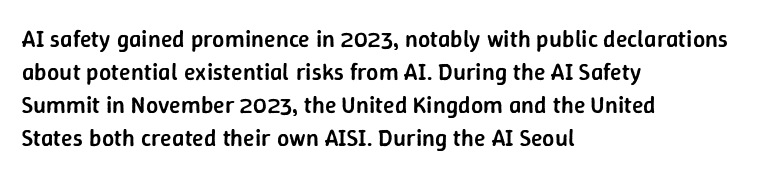
{"italic": "no", "bold": "semi", "underline": "no", "align": "left", "line_spacing": "normal", "line_spacing_ratio": 1.37, "letter_spacing": "normal", "letter_spacing_em": 0.0, "glyph_px": 24}
